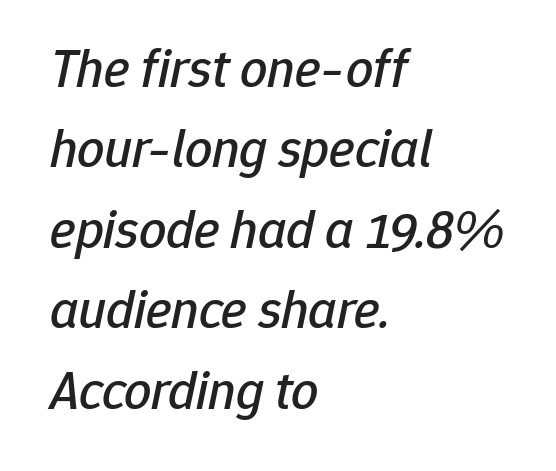
{"italic": "yes", "lean": "right", "slant_degrees": 12, "width": "normal", "stroke_contrast": "low", "x_height": "medium", "monospaced": "no", "underline": "no", "align": "left", "line_spacing": "normal", "line_spacing_ratio": 1.49, "letter_spacing": "normal", "letter_spacing_em": 0.0, "glyph_px": 54}
